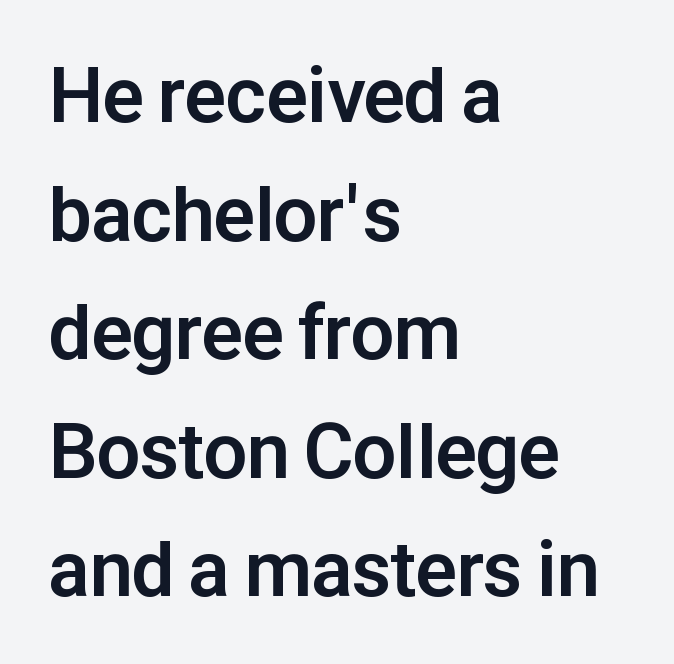
{"serif": "no", "italic": "no", "bold": "yes", "weight": "bold", "width": "normal", "stroke_contrast": "low", "x_height": "medium", "monospaced": "no", "underline": "no", "align": "left", "line_spacing": "normal", "line_spacing_ratio": 1.54, "letter_spacing": "normal", "letter_spacing_em": 0.0, "glyph_px": 77}
